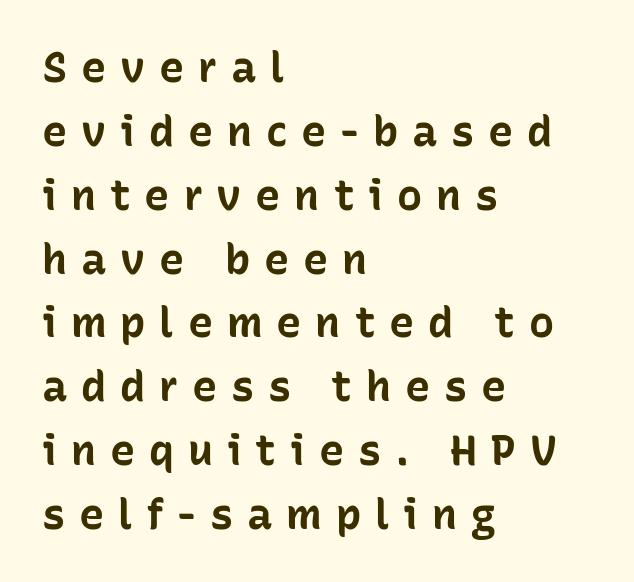
{"serif": "no", "italic": "no", "bold": "yes", "weight": "bold", "width": "normal", "stroke_contrast": "low", "x_height": "medium", "monospaced": "no", "underline": "no", "align": "left", "line_spacing": "normal", "line_spacing_ratio": 1.52, "letter_spacing": "wide", "letter_spacing_em": 0.33, "glyph_px": 42}
